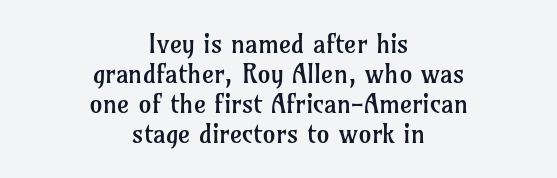
Q: Is the text bold? A: No.
Q: Is the text italic (slanted)? A: No, it is upright.
Q: Is the text underlined? A: No.
Q: How is the paragraph aligned? A: Centered.
Q: Is the spacing between letters normal or unusually wide? A: Normal.
